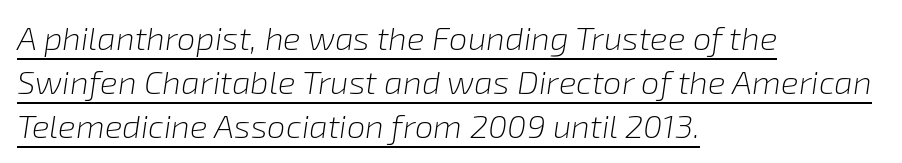
{"italic": "yes", "lean": "right", "slant_degrees": 8, "bold": "no", "weight": "light", "width": "normal", "stroke_contrast": "low", "x_height": "medium", "monospaced": "no", "underline": "yes", "align": "left", "line_spacing": "normal", "line_spacing_ratio": 1.34, "letter_spacing": "normal", "letter_spacing_em": 0.0, "glyph_px": 33}
